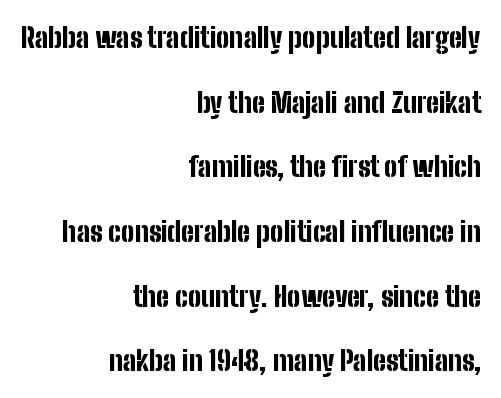
Q: Is the text bold? A: Yes.
Q: Is the text italic (slanted)? A: No, it is upright.
Q: Is the typeface a serif or a sans-serif typeface? A: Sans-serif.
Q: Is the text underlined? A: No.
Q: How is the paragraph aligned? A: Right-aligned.
Q: Is the spacing between letters normal or unusually wide? A: Normal.
Q: Is the spacing between lines tight, normal or loose? A: Loose.
Q: Width (condensed, normal, or wide)? A: Condensed.
Q: Stroke contrast? A: Low.
Q: x-height? A: Medium.
Q: Monospaced? A: No.
